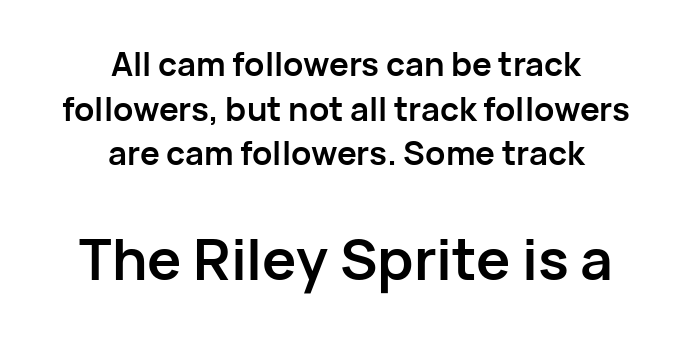
Q: Is the text bold? A: Yes.
Q: Is the text italic (slanted)? A: No, it is upright.
Q: Is the typeface a serif or a sans-serif typeface? A: Sans-serif.
Q: Is the text underlined? A: No.
Q: How is the paragraph aligned? A: Centered.
Q: Is the spacing between letters normal or unusually wide? A: Normal.
Q: Is the spacing between lines tight, normal or loose? A: Normal.
Q: Which block of text is set in a larger size, the first (top) or the second (bottom)? A: The second (bottom) one.
Q: Width (condensed, normal, or wide)? A: Normal.
Q: Stroke contrast? A: Low.
Q: x-height? A: Medium.
Q: Monospaced? A: No.
